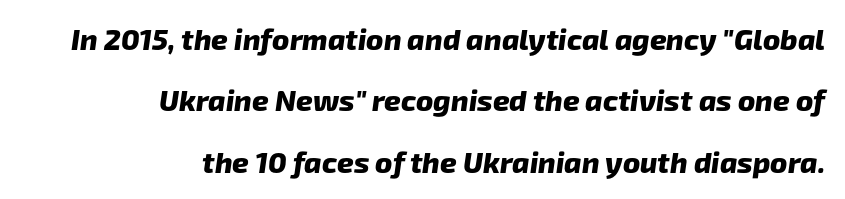
Q: Is the text bold? A: Yes.
Q: Is the typeface a serif or a sans-serif typeface? A: Sans-serif.
Q: Is the text underlined? A: No.
Q: How is the paragraph aligned? A: Right-aligned.
Q: Is the spacing between letters normal or unusually wide? A: Normal.
Q: Is the spacing between lines tight, normal or loose? A: Loose.
Q: Width (condensed, normal, or wide)? A: Normal.
Q: Stroke contrast? A: Low.
Q: x-height? A: Medium.
Q: Monospaced? A: No.
